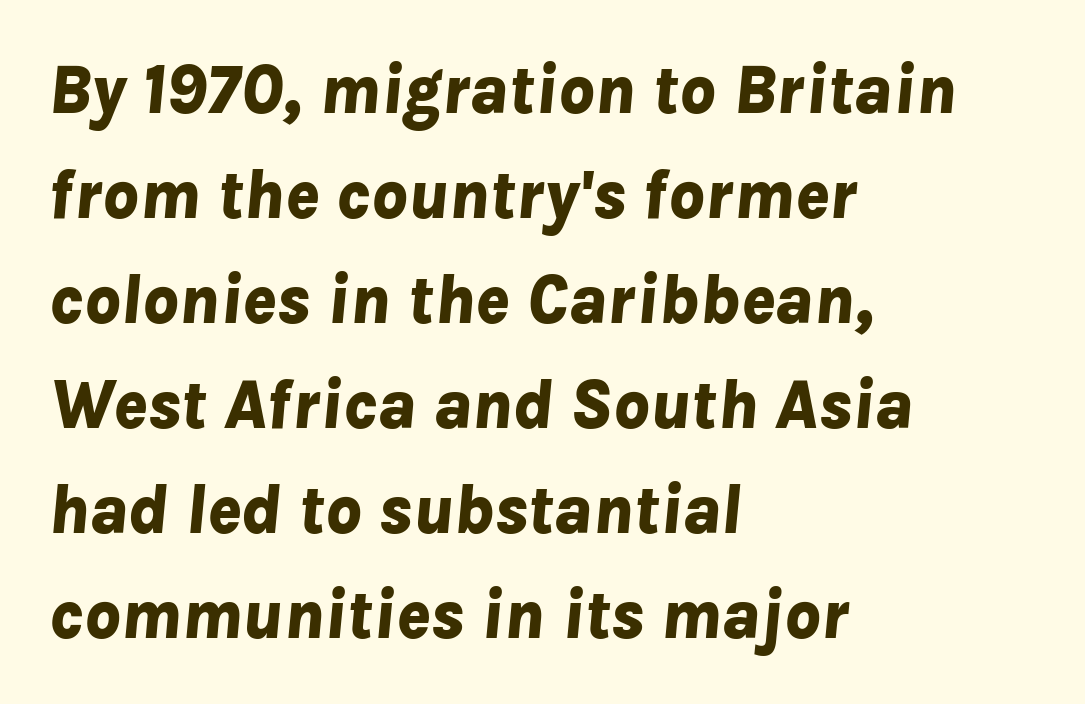
Q: Is the text bold? A: Yes.
Q: Is the text italic (slanted)? A: Yes, it leans right by about 8 degrees.
Q: Is the text underlined? A: No.
Q: How is the paragraph aligned? A: Left-aligned.
Q: Is the spacing between letters normal or unusually wide? A: Normal.
Q: Is the spacing between lines tight, normal or loose? A: Normal.
Q: Width (condensed, normal, or wide)? A: Normal.
Q: Stroke contrast? A: Low.
Q: x-height? A: Medium.
Q: Monospaced? A: No.
